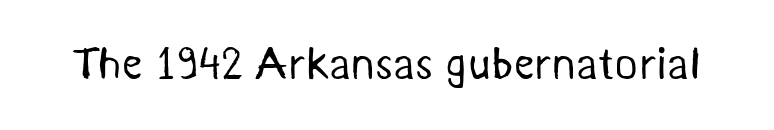
The image shows 45 px regular-weight sans-serif type; set normal letter spacing, not underlined; medium stroke contrast and a medium x-height.
